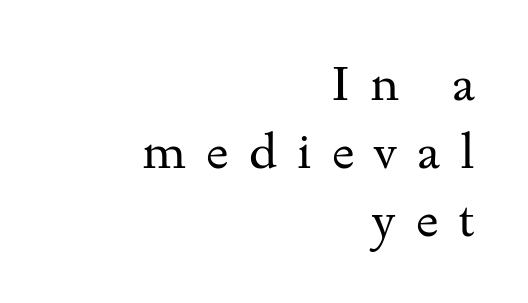
The image shows 49 px regular-weight, wide serif type, upright; set right-aligned, normal line spacing (1.39x), unusually wide letter spacing (+0.41 em), not underlined; medium stroke contrast and a small x-height.
